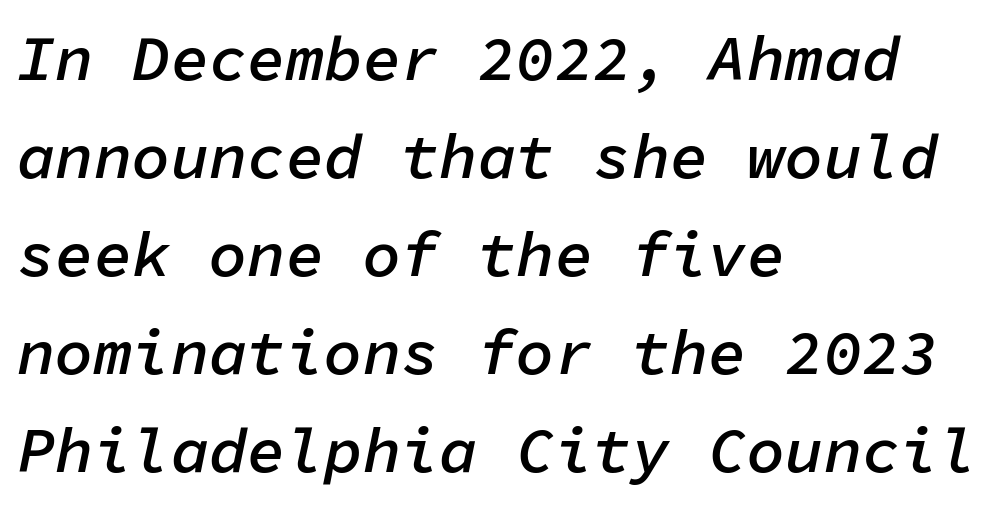
Q: Is the text bold? A: Semi-bold.
Q: Is the text italic (slanted)? A: Yes, it leans right by about 11 degrees.
Q: Is the text underlined? A: No.
Q: How is the paragraph aligned? A: Left-aligned.
Q: Is the spacing between letters normal or unusually wide? A: Normal.
Q: Is the spacing between lines tight, normal or loose? A: Normal.
Q: Width (condensed, normal, or wide)? A: Normal.
Q: Stroke contrast? A: Low.
Q: x-height? A: Medium.
Q: Monospaced? A: Yes.
